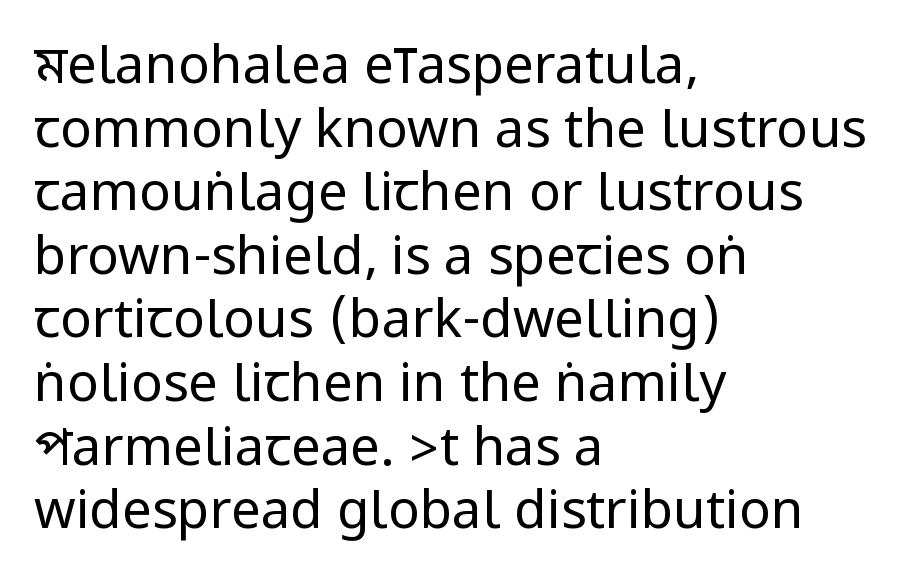
Bold? No — there's no thickening of the strokes. A classic flush-left, rag-right setting is used for this passage. Every character sits straight up, as roman type does. Short note: letters normally spaced. Type without underlining.
